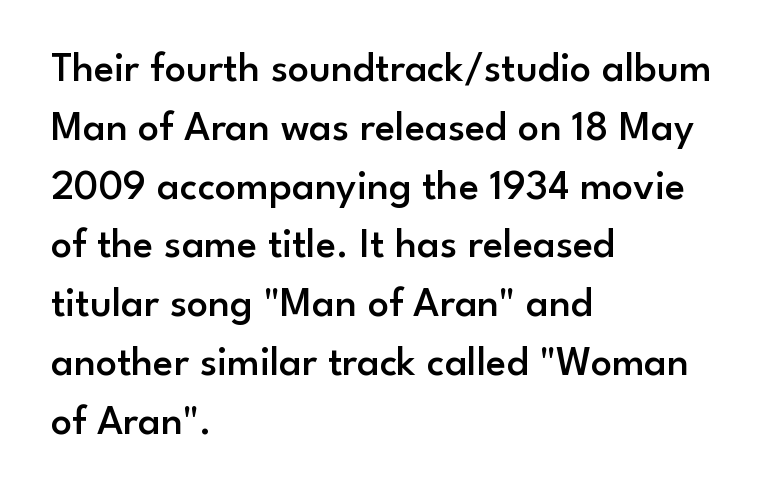
{"serif": "no", "italic": "no", "bold": "semi", "weight": "semibold", "width": "normal", "stroke_contrast": "low", "x_height": "small", "monospaced": "no", "underline": "no", "align": "left", "line_spacing": "normal", "line_spacing_ratio": 1.4, "letter_spacing": "normal", "letter_spacing_em": 0.0, "glyph_px": 42}
